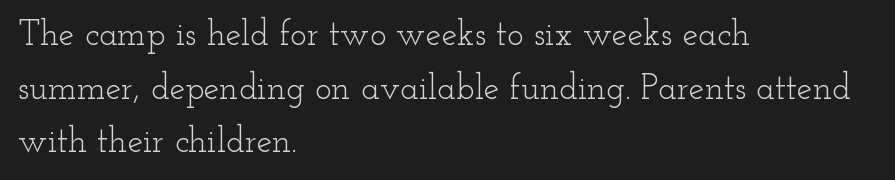
Q: Is the text bold? A: No.
Q: Is the text italic (slanted)? A: No, it is upright.
Q: Is the typeface a serif or a sans-serif typeface? A: Serif.
Q: Is the text underlined? A: No.
Q: How is the paragraph aligned? A: Left-aligned.
Q: Is the spacing between letters normal or unusually wide? A: Normal.
Q: Is the spacing between lines tight, normal or loose? A: Normal.
Q: Width (condensed, normal, or wide)? A: Wide.
Q: Stroke contrast? A: Low.
Q: x-height? A: Small.
Q: Monospaced? A: No.
